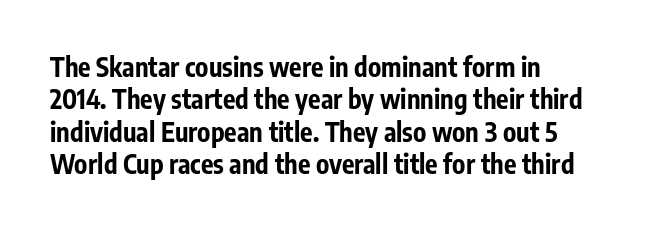
The image shows 26 px bold type, upright; set normal line spacing (1.25x), normal letter spacing, not underlined.
